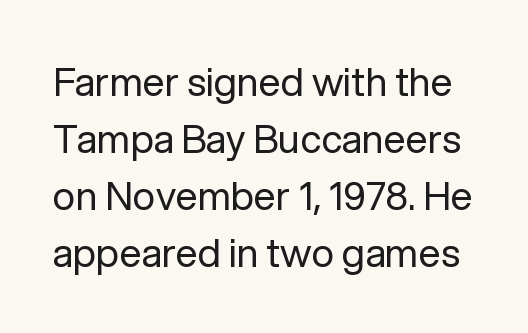
{"serif": "no", "italic": "no", "bold": "no", "weight": "regular", "width": "normal", "stroke_contrast": "low", "x_height": "medium", "monospaced": "no", "underline": "no", "line_spacing": "normal", "line_spacing_ratio": 1.46, "letter_spacing": "normal", "letter_spacing_em": 0.0, "glyph_px": 39}
